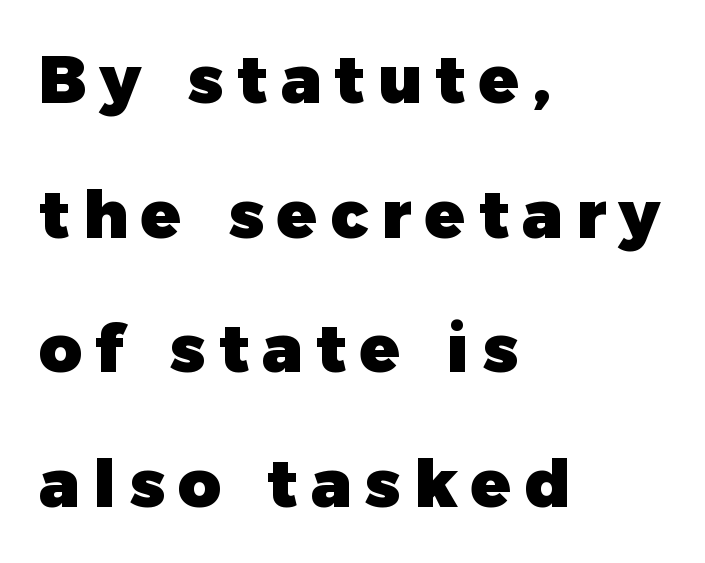
{"serif": "no", "italic": "no", "bold": "yes", "weight": "heavy", "width": "normal", "stroke_contrast": "low", "x_height": "medium", "monospaced": "no", "underline": "no", "align": "left", "line_spacing": "loose", "line_spacing_ratio": 2.04, "letter_spacing": "wide", "letter_spacing_em": 0.2, "glyph_px": 66}
